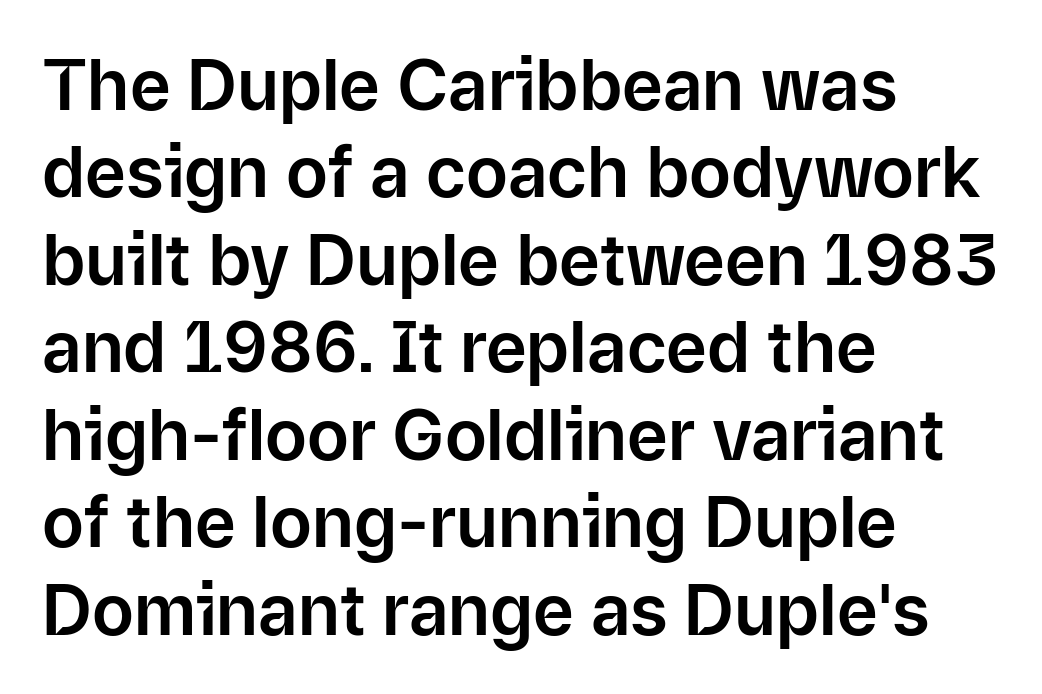
Q: Is the text italic (slanted)? A: No, it is upright.
Q: Is the typeface a serif or a sans-serif typeface? A: Sans-serif.
Q: Is the text underlined? A: No.
Q: How is the paragraph aligned? A: Left-aligned.
Q: Is the spacing between letters normal or unusually wide? A: Normal.
Q: Is the spacing between lines tight, normal or loose? A: Normal.
Q: Width (condensed, normal, or wide)? A: Normal.
Q: Stroke contrast? A: Low.
Q: x-height? A: Medium.
Q: Monospaced? A: No.
